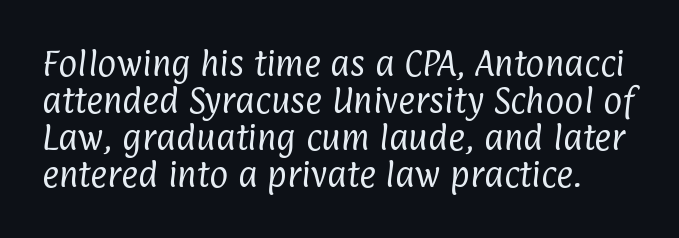
Q: Is the text bold? A: No.
Q: Is the typeface a serif or a sans-serif typeface? A: Sans-serif.
Q: Is the text underlined? A: No.
Q: Is the spacing between letters normal or unusually wide? A: Normal.
Q: Is the spacing between lines tight, normal or loose? A: Normal.
Q: Width (condensed, normal, or wide)? A: Condensed.
Q: Stroke contrast? A: Low.
Q: x-height? A: Medium.
Q: Monospaced? A: No.
